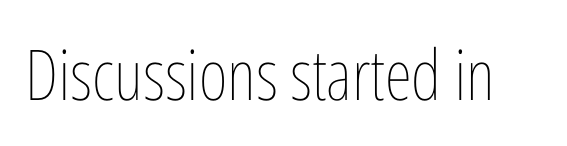
Here the designer chose a conventional face with non-uniform glyph widths. Descenders hang freely into open space. When letters stand straight like this, we call the style roman or upright. Students, note that the glyphs here touch the page at normal intervals. Vertical stems look standard width or narrower in stroke.
